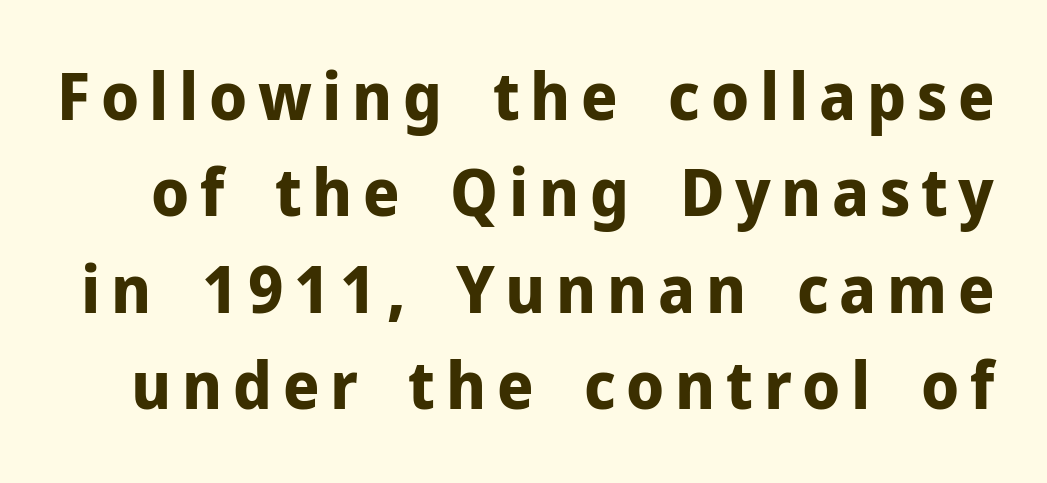
{"serif": "no", "italic": "no", "bold": "yes", "weight": "bold", "width": "normal", "stroke_contrast": "low", "x_height": "medium", "monospaced": "no", "underline": "no", "line_spacing": "normal", "line_spacing_ratio": 1.46, "glyph_px": 66}
